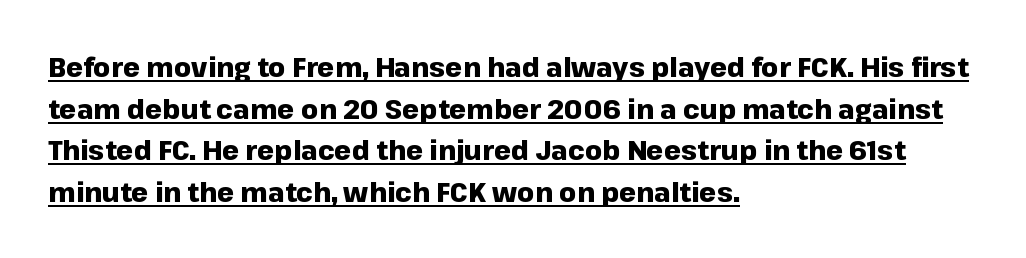
The paragraph shown leans on its left margin. The typesetting leans heavy: a genuine bold. Words appear dense and cohesive because spacing is normal. A typesetter would mark this as roman, not italic.
